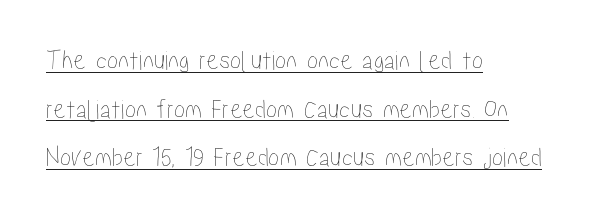
Note the varied advance widths — an 'i' is clearly narrower than an 'm'. The axis of the letterforms is exactly vertical. The face used here appears with an underline applied. Compared with a centered layout, this one pins lines to the left instead. Honestly, the letter spacing is just normal — you wouldn't notice it.
